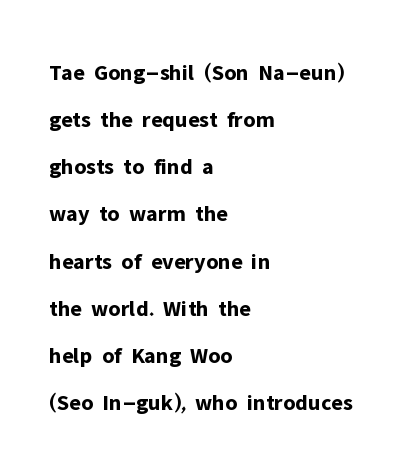
Descenders are the only things crossing below the line. The letters stand upright; this is a roman face. This sample trades compactness for vertical openness between lines. Observe the ordinary spacing: letters are neighbours, not strangers.
